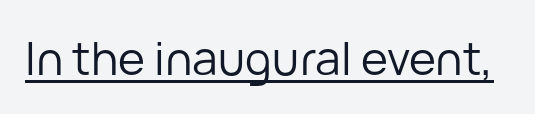
The image shows 46 px regular-weight sans-serif type, upright; set normal letter spacing, underlined; low stroke contrast and a medium x-height.
